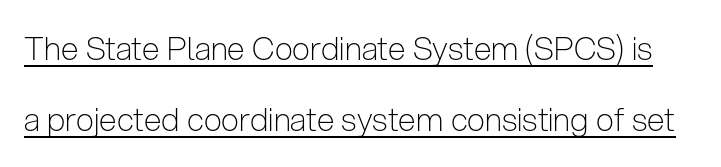
{"serif": "no", "italic": "no", "bold": "no", "weight": "light", "width": "condensed", "stroke_contrast": "low", "x_height": "medium", "monospaced": "no", "underline": "yes", "line_spacing": "loose", "line_spacing_ratio": 2.22, "letter_spacing": "normal", "letter_spacing_em": 0.0, "glyph_px": 32}
